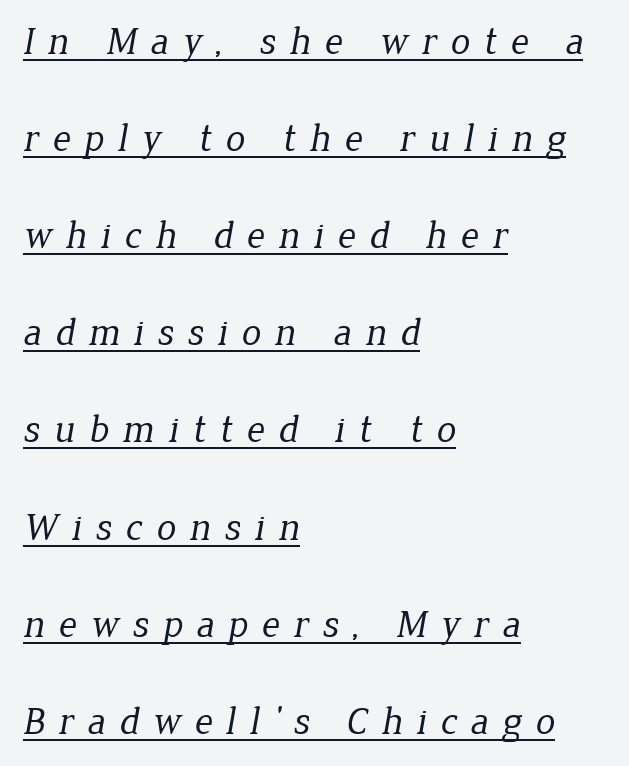
Interline gaps are noticeably wide in this sample. Varying glyph widths throughout — classic text-font behaviour. This rendering widens character spacing well past its baseline value. What decoration does the sample have? An underline. Caption: face not bold, strokes unweighted. Compared with a centered layout, this one pins lines to the left instead.
